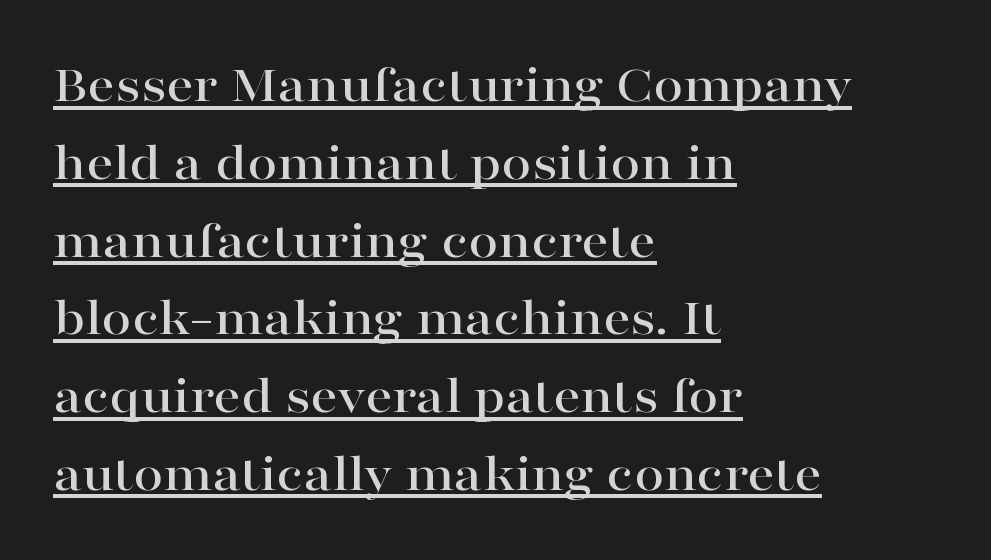
The image shows 54 px wide serif type, upright; set left-aligned, normal line spacing (1.44x), normal letter spacing, underlined; high stroke contrast and a medium x-height.
